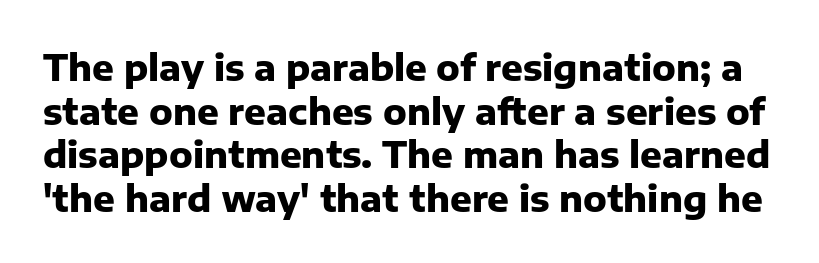
{"serif": "no", "italic": "no", "bold": "yes", "weight": "heavy", "width": "normal", "stroke_contrast": "low", "x_height": "medium", "monospaced": "no", "underline": "no", "line_spacing_ratio": 1.21, "letter_spacing": "normal", "letter_spacing_em": 0.0, "glyph_px": 36}
